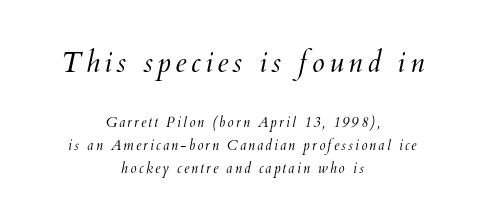
Bigger letters appear in the top chunk; the bottom chunk is reduced. Short and long lines alike share a common midpoint. Does the leading feel generous? No, just average. Spacing verdict: proportional, widths tailored to each character. On a weight scale, this lands at 450 or below.
